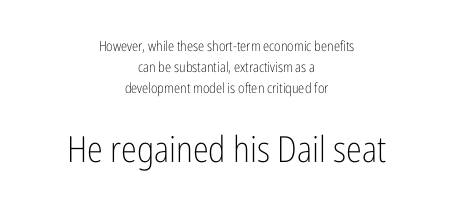
{"serif": "no", "italic": "no", "bold": "no", "weight": "light", "width": "condensed", "stroke_contrast": "low", "x_height": "medium", "monospaced": "no", "underline": "no", "align": "center", "line_spacing": "normal", "line_spacing_ratio": 1.49, "letter_spacing": "normal", "letter_spacing_em": 0.0, "larger_block": "second", "size_ratio": 2.57, "glyph_px": 36}
